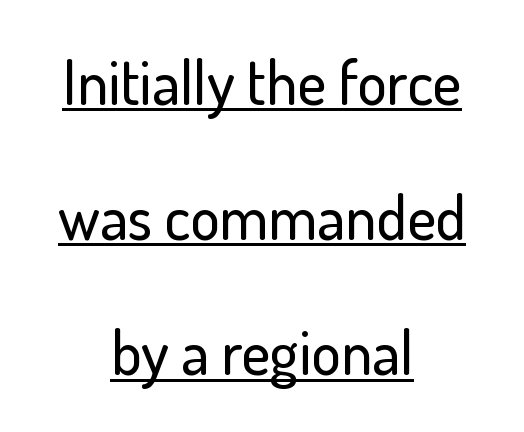
Q: Is the text italic (slanted)? A: No, it is upright.
Q: Is the typeface a serif or a sans-serif typeface? A: Sans-serif.
Q: Is the text underlined? A: Yes.
Q: How is the paragraph aligned? A: Centered.
Q: Is the spacing between letters normal or unusually wide? A: Normal.
Q: Is the spacing between lines tight, normal or loose? A: Loose.
Q: Width (condensed, normal, or wide)? A: Normal.
Q: Stroke contrast? A: Low.
Q: x-height? A: Small.
Q: Monospaced? A: No.
